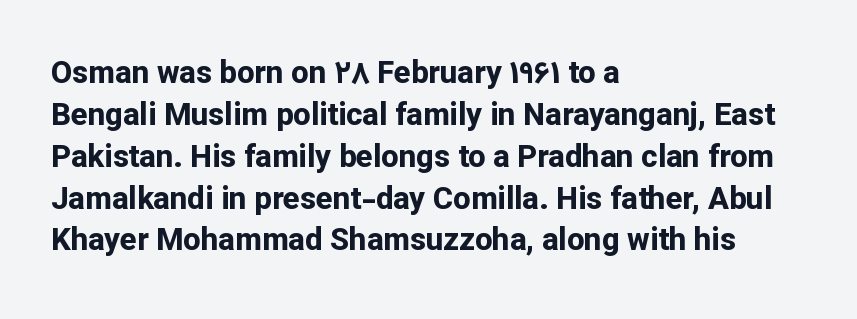
{"serif": "no", "italic": "no", "bold": "yes", "weight": "bold", "width": "normal", "stroke_contrast": "low", "x_height": "medium", "monospaced": "no", "underline": "no", "align": "left", "line_spacing": "normal", "line_spacing_ratio": 1.35, "letter_spacing": "normal", "letter_spacing_em": 0.0, "glyph_px": 31}
